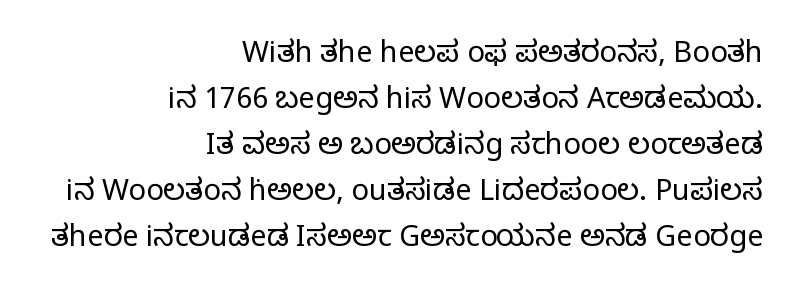
The image shows 29 px regular-weight serif type, upright; set right-aligned, normal line spacing (1.59x), normal letter spacing, not underlined; low stroke contrast and a large x-height.
